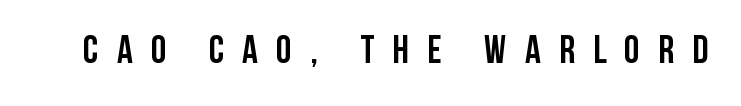
Q: Is the text bold? A: Yes.
Q: Is the text italic (slanted)? A: No, it is upright.
Q: Is the typeface a serif or a sans-serif typeface? A: Sans-serif.
Q: Is the text underlined? A: No.
Q: Is the spacing between letters normal or unusually wide? A: Unusually wide.
Q: Width (condensed, normal, or wide)? A: Condensed.
Q: Stroke contrast? A: Low.
Q: x-height? A: Large.
Q: Monospaced? A: No.
